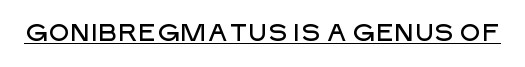
Default kerning and tracking; the words read as compact shapes. Notice how the stems are strictly vertical — no italics here. The glyphs are accompanied by a horizontal stroke just below them.
